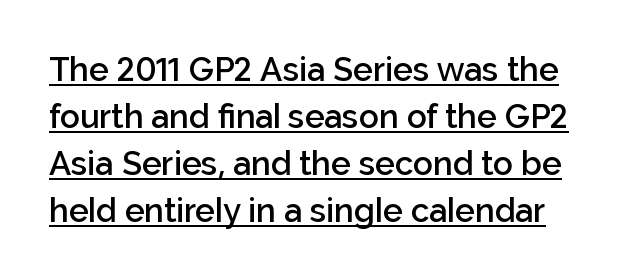
This rendering leaves character spacing at its baseline value. Is there any slant? The stems are plumb. Vertically, the passage feels balanced, rows spaced as you'd expect. Every letter is mildly thick-stroked: semibold rather than bold.
